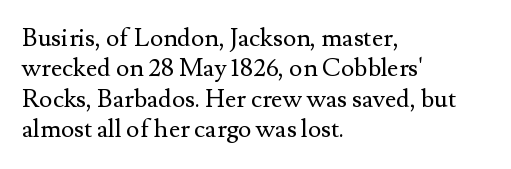
Nope, not italic — everything's standing straight. Only glyphs here, with clear space below each row. Leftover space on each line is placed entirely after the last word. The gaps between neighbouring characters are ordinary and unremarkable. A light-to-regular cut is what we see here.
